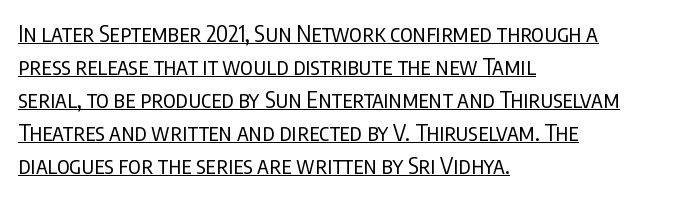
Q: Is the text bold? A: No.
Q: Is the text italic (slanted)? A: No, it is upright.
Q: Is the text underlined? A: Yes.
Q: How is the paragraph aligned? A: Left-aligned.
Q: Is the spacing between letters normal or unusually wide? A: Normal.
Q: Is the spacing between lines tight, normal or loose? A: Normal.
